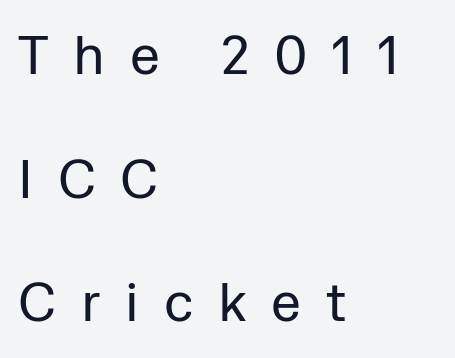
{"serif": "no", "italic": "no", "bold": "no", "weight": "regular", "width": "normal", "stroke_contrast": "low", "x_height": "medium", "monospaced": "no", "underline": "no", "align": "left", "line_spacing": "loose", "line_spacing_ratio": 2.29, "letter_spacing": "wide", "letter_spacing_em": 0.46, "glyph_px": 54}
